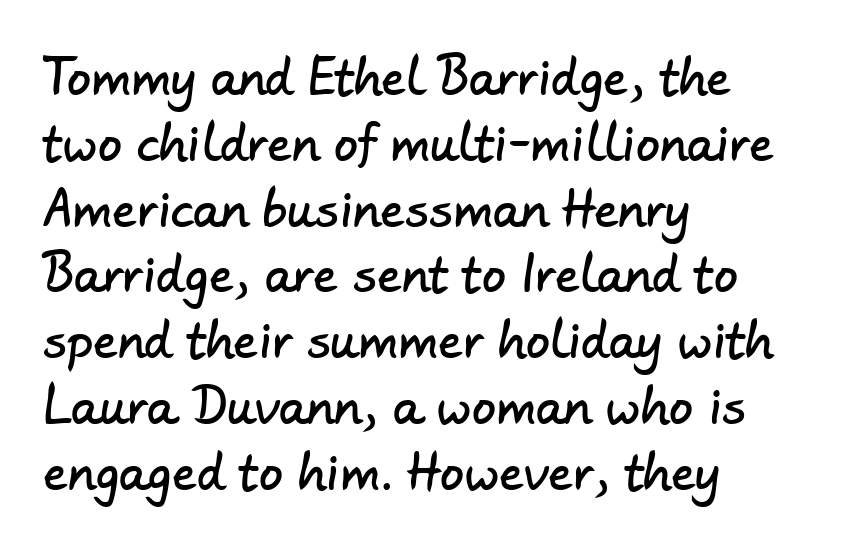
{"serif": "no", "width": "normal", "stroke_contrast": "low", "x_height": "small", "monospaced": "no", "underline": "no", "align": "left", "line_spacing": "normal", "line_spacing_ratio": 1.37, "letter_spacing": "normal", "letter_spacing_em": 0.0, "glyph_px": 48}
